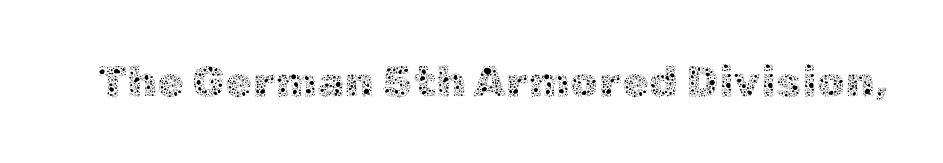
The image shows 44 px thin type, upright; set normal letter spacing, not underlined; a medium x-height.
